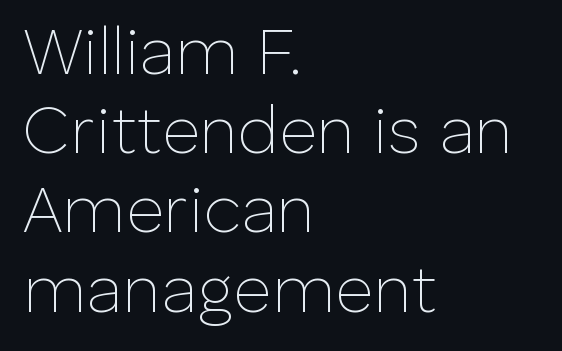
The image shows 66 px thin sans-serif type, upright; set left-aligned, line spacing 1.2x, normal letter spacing, not underlined; low stroke contrast and a medium x-height.
